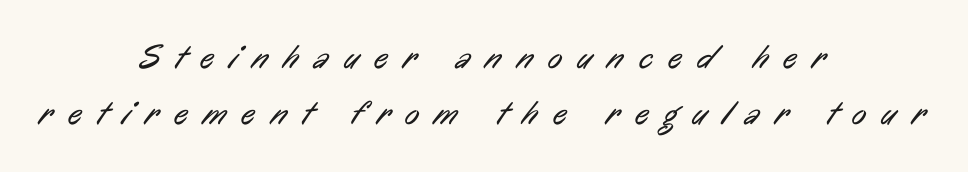
{"serif": "no", "bold": "no", "weight": "regular", "width": "condensed", "stroke_contrast": "low", "x_height": "medium", "monospaced": "no", "underline": "no", "align": "center", "line_spacing": "normal", "line_spacing_ratio": 1.66, "letter_spacing": "wide", "letter_spacing_em": 0.46, "glyph_px": 34}
